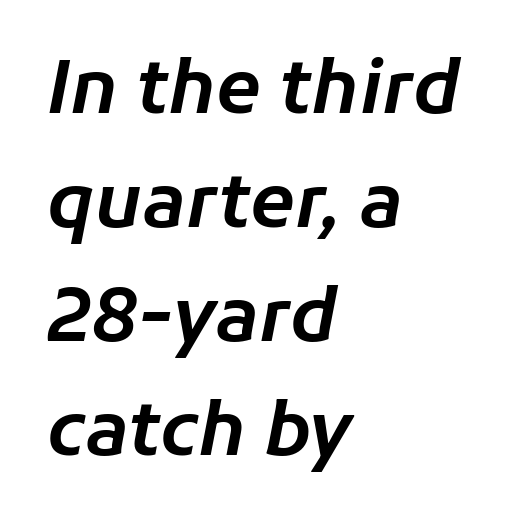
The image shows 73 px text type, italic (leaning right); set left-aligned, normal line spacing (1.56x), normal letter spacing, not underlined; low stroke contrast and a medium x-height.
